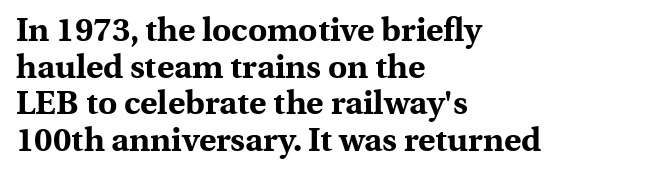
The image shows 33 px bold serif type, upright; set left-aligned, tight line spacing (1.11x), normal letter spacing, not underlined; a medium x-height.
